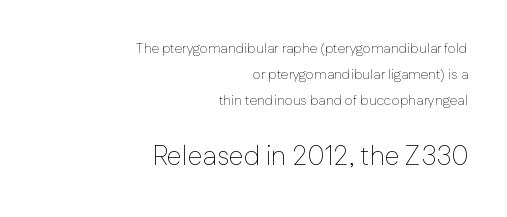
Q: Is the text bold? A: No.
Q: Is the text italic (slanted)? A: No, it is upright.
Q: Is the text underlined? A: No.
Q: How is the paragraph aligned? A: Right-aligned.
Q: Is the spacing between letters normal or unusually wide? A: Normal.
Q: Which block of text is set in a larger size, the first (top) or the second (bottom)? A: The second (bottom) one.
